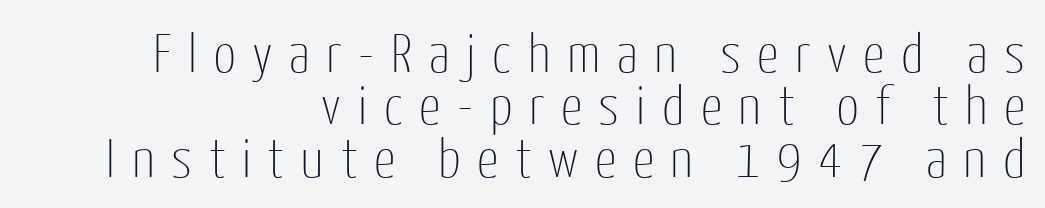
The image shows 54 px thin, condensed sans-serif type, upright; set right-aligned, tight line spacing (0.97x), unusually wide letter spacing (+0.31 em), not underlined; low stroke contrast and a medium x-height.
